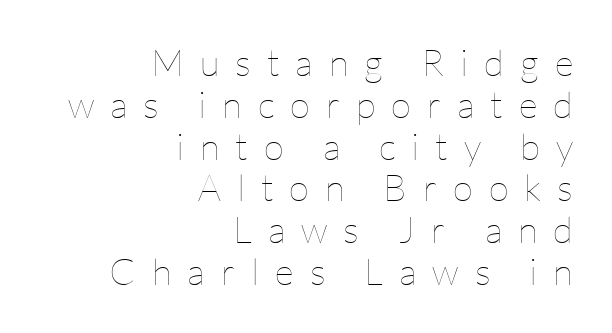
Q: Is the text bold? A: No.
Q: Is the text italic (slanted)? A: No, it is upright.
Q: Is the text underlined? A: No.
Q: How is the paragraph aligned? A: Right-aligned.
Q: Is the spacing between letters normal or unusually wide? A: Unusually wide.
Q: Is the spacing between lines tight, normal or loose? A: Tight.
Q: Width (condensed, normal, or wide)? A: Normal.
Q: Stroke contrast? A: Low.
Q: x-height? A: Medium.
Q: Monospaced? A: No.
